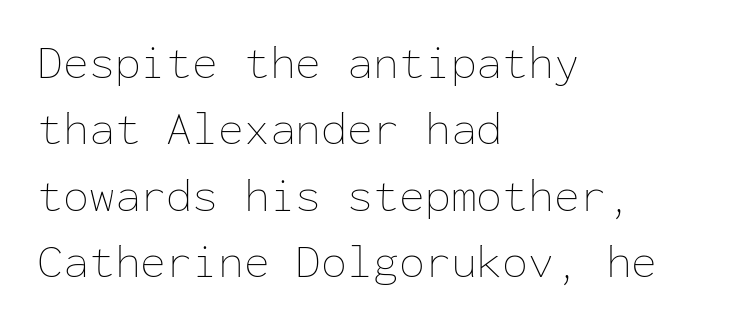
Every row of glyphs begins at an identical x-position on the left. Bare-footed words on every line. This rendering leaves character spacing at its baseline value. Is there much room between lines? A standard amount, neither cramped nor airy. Posture: straight, roman, zero tilt.
